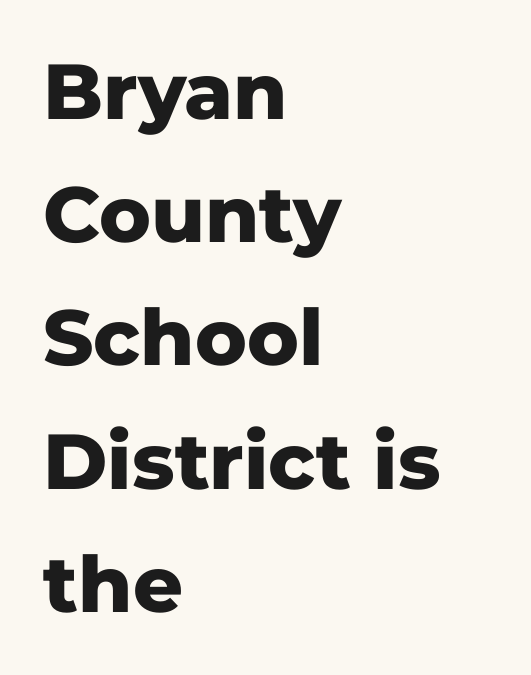
The specimen reads as upright at a glance. This rendering leaves character spacing at its baseline value. Type without underlining. Heft: maximum for text — a bold. The leading is moderate, giving the passage an even texture.
